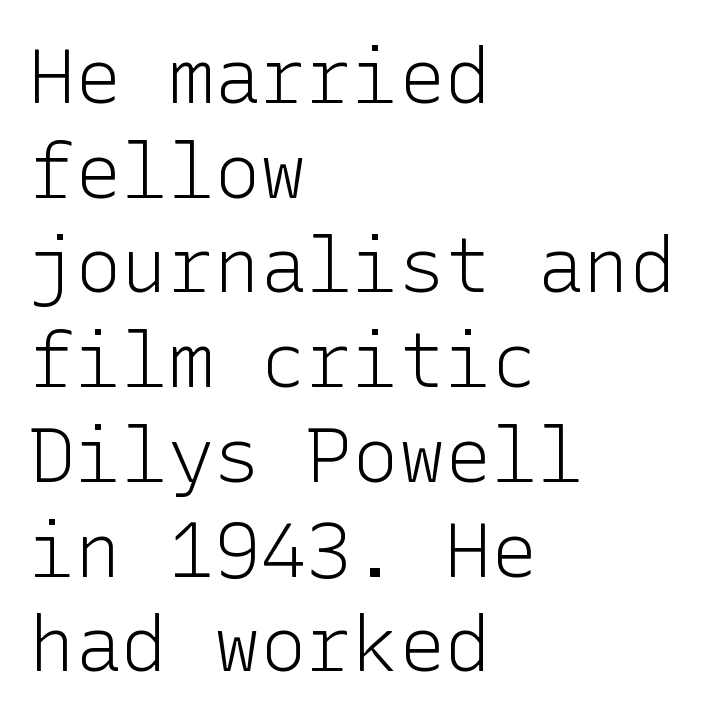
Q: Is the text bold? A: No.
Q: Is the text italic (slanted)? A: No, it is upright.
Q: Is the typeface a serif or a sans-serif typeface? A: Sans-serif.
Q: Is the text underlined? A: No.
Q: How is the paragraph aligned? A: Left-aligned.
Q: Is the spacing between letters normal or unusually wide? A: Normal.
Q: Width (condensed, normal, or wide)? A: Normal.
Q: Stroke contrast? A: Low.
Q: x-height? A: Medium.
